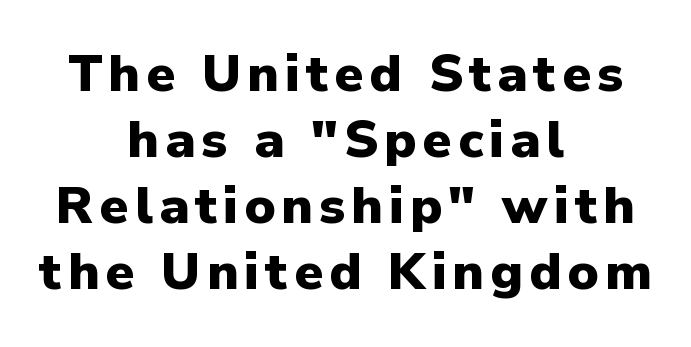
{"serif": "no", "italic": "no", "bold": "yes", "weight": "heavy", "width": "normal", "stroke_contrast": "low", "x_height": "medium", "monospaced": "no", "underline": "no", "align": "center", "line_spacing": "normal", "line_spacing_ratio": 1.27, "glyph_px": 52}
